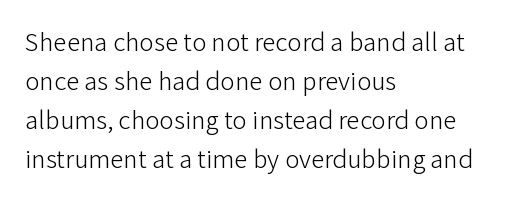
{"italic": "no", "bold": "no", "underline": "no", "align": "left", "line_spacing": "normal", "line_spacing_ratio": 1.45, "letter_spacing": "normal", "letter_spacing_em": 0.0, "glyph_px": 27}
